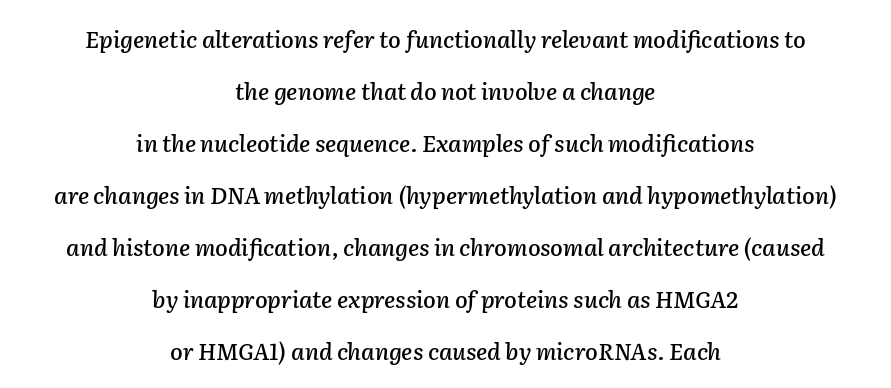
{"italic": "yes", "lean": "right", "slant_degrees": 2, "underline": "no", "align": "center", "line_spacing": "loose", "line_spacing_ratio": 2.26, "letter_spacing": "normal", "letter_spacing_em": 0.0, "glyph_px": 23}
